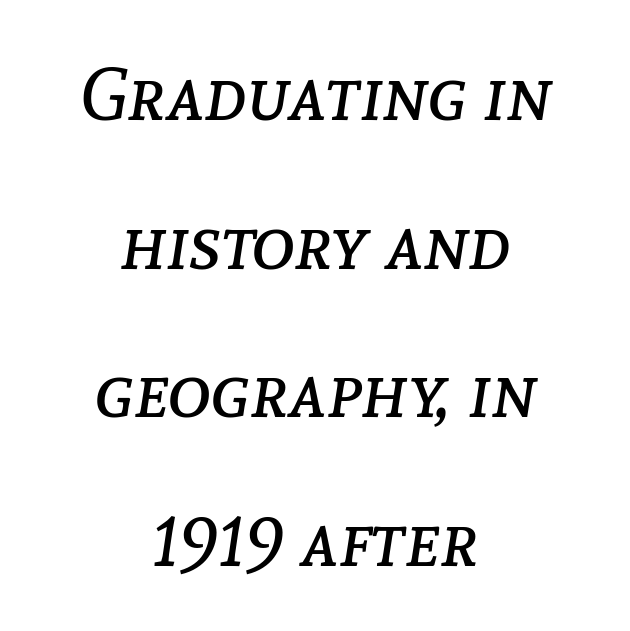
{"italic": "yes", "lean": "right", "slant_degrees": 8, "bold": "no", "weight": "regular", "width": "normal", "stroke_contrast": "low", "x_height": "medium", "monospaced": "no", "underline": "no", "align": "center", "line_spacing": "loose", "line_spacing_ratio": 2.01, "letter_spacing": "normal", "letter_spacing_em": 0.0, "glyph_px": 74}
